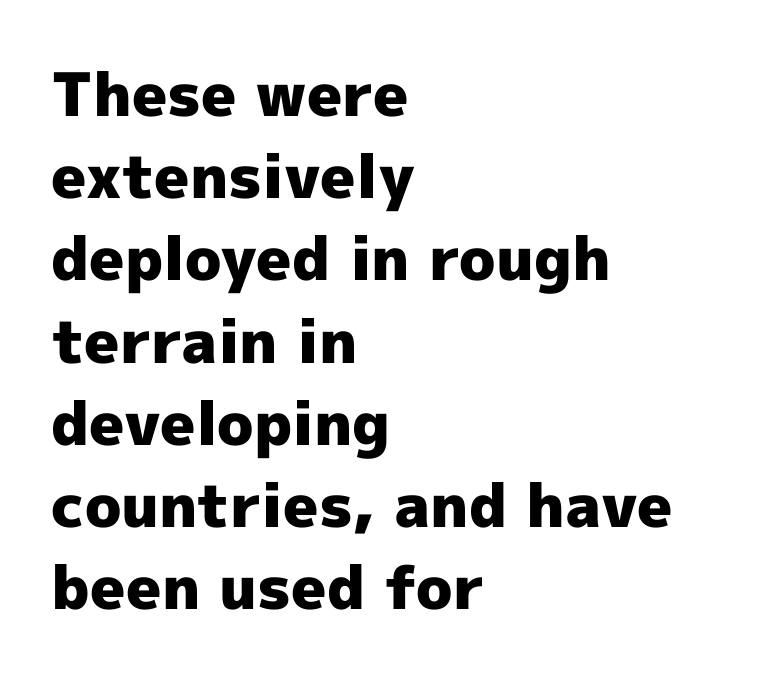
Strong, thick strokes mark this as bold type. The foot of each line stays bare and open. Baseline-to-baseline distance is the conventional proportion of letter height. The typography opts for an upright posture over an oblique one. The line texture is even and compact thanks to regular tracking. The paragraph has a hard left edge and a soft right edge.
